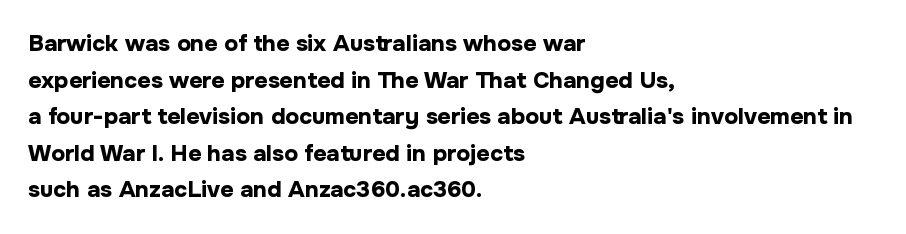
The image shows 23 px bold type, upright; set left-aligned, normal line spacing (1.59x), normal letter spacing, not underlined.
